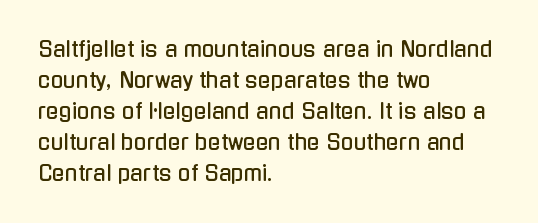
Does the copy run flush right? No — it runs flush left. The specimen reads as upright at a glance. Between one letter and the next there's only the usual sliver of space. The designer left line spacing at the default.
